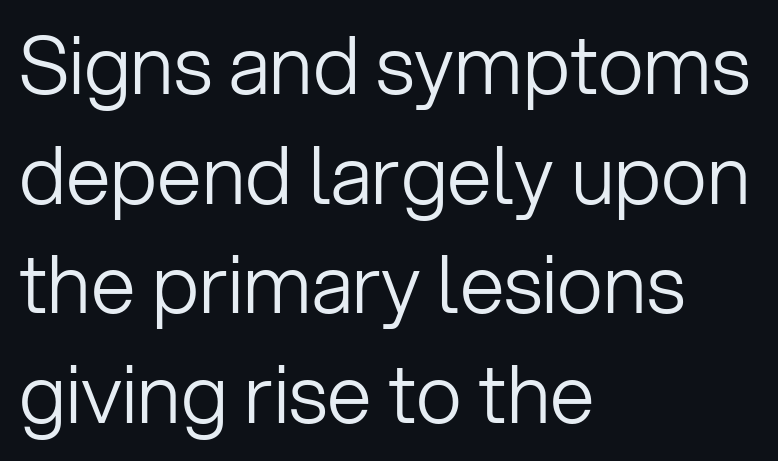
Think of a printed novel: that variable character pitch is what you see here. Where is the straight margin? On the left. Between one letter and the next there's only the usual sliver of space. Does the lettering tilt? It doesn't — this is upright.
